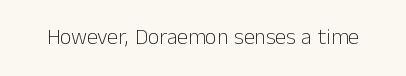
The image shows 22 px text type, upright; set normal letter spacing, not underlined.
